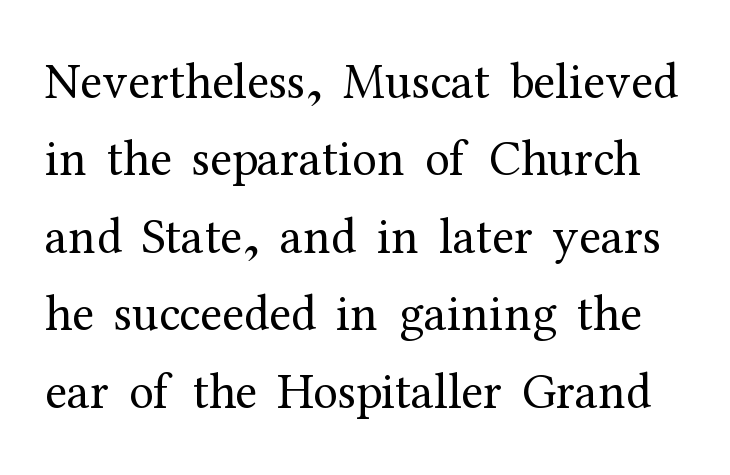
Looks like regular typesetting: each glyph gets only the width it needs. The face used here is seriffed, in the tradition of book romans. The weight tops out at a normal text grade. No extra tracking has been applied to these lines. The axis of the letterforms is exactly vertical.
